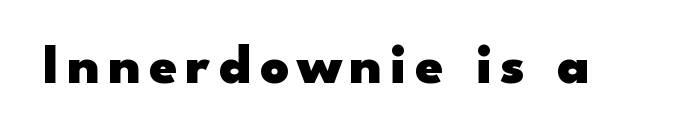
Q: Is the text bold? A: Yes.
Q: Is the text italic (slanted)? A: No, it is upright.
Q: Is the typeface a serif or a sans-serif typeface? A: Sans-serif.
Q: Is the text underlined? A: No.
Q: Width (condensed, normal, or wide)? A: Wide.
Q: Stroke contrast? A: Low.
Q: x-height? A: Small.
Q: Monospaced? A: No.
